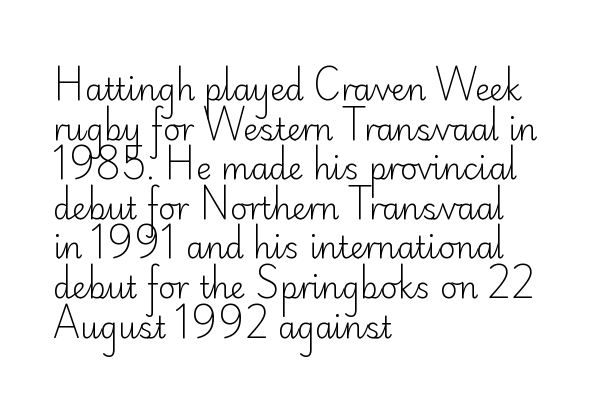
The image shows 30 px light sans-serif type, upright; set left-aligned, normal line spacing (1.32x), normal letter spacing, not underlined; low stroke contrast and a small x-height.
